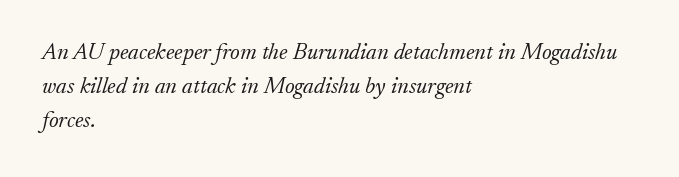
{"italic": "yes", "lean": "right", "slant_degrees": 17, "bold": "no", "underline": "no", "align": "left", "line_spacing": "normal", "line_spacing_ratio": 1.48, "letter_spacing": "normal", "letter_spacing_em": 0.0, "glyph_px": 23}
